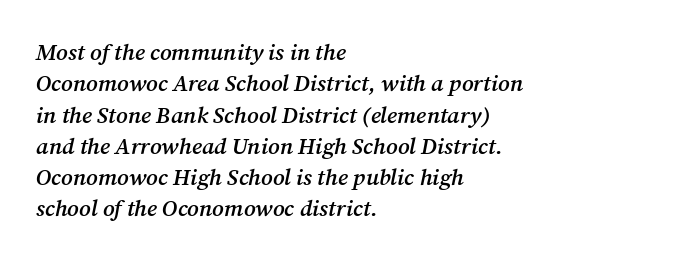
The image shows 23 px text type, italic (leaning right); set left-aligned, normal line spacing (1.36x), normal letter spacing, not underlined.
